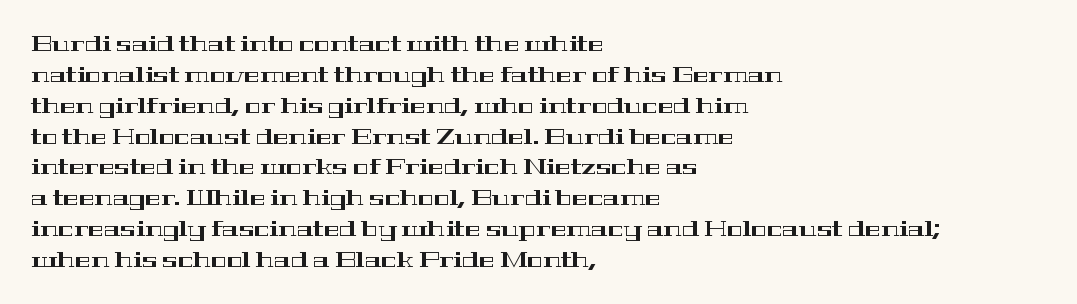
There is no visible air inserted between adjacent glyphs. Alignment: flush left. The words here are not underlined. The axis of the letterforms is exactly vertical. The designer left line spacing at the default.
